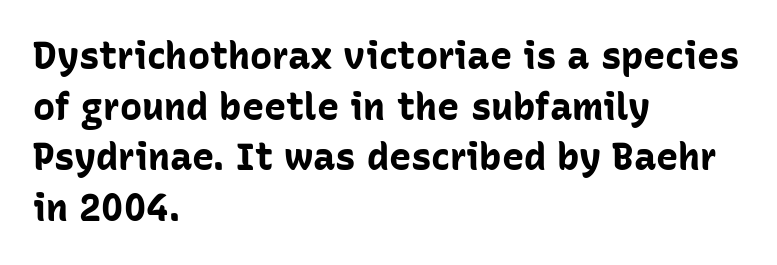
The image shows 37 px bold sans-serif type, upright; set left-aligned, normal line spacing (1.37x), normal letter spacing, not underlined; low stroke contrast and a medium x-height.
